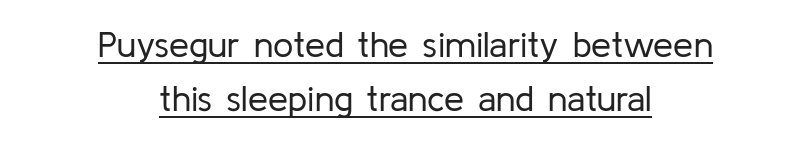
Q: Is the text bold? A: No.
Q: Is the text italic (slanted)? A: No, it is upright.
Q: Is the typeface a serif or a sans-serif typeface? A: Sans-serif.
Q: Is the text underlined? A: Yes.
Q: How is the paragraph aligned? A: Centered.
Q: Is the spacing between letters normal or unusually wide? A: Normal.
Q: Is the spacing between lines tight, normal or loose? A: Normal.
Q: Width (condensed, normal, or wide)? A: Normal.
Q: Stroke contrast? A: Low.
Q: x-height? A: Medium.
Q: Monospaced? A: No.
